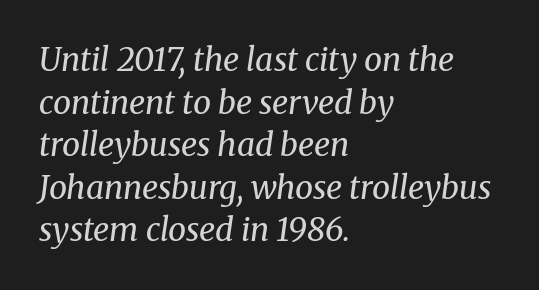
Quick note: underline off. Examine the stroke ends and you'll spot serifs. Weight: in the light-to-regular range. The face used here is proportionally spaced, like ordinary book or web type. Rows of type keep a routine distance in the vertical direction.
